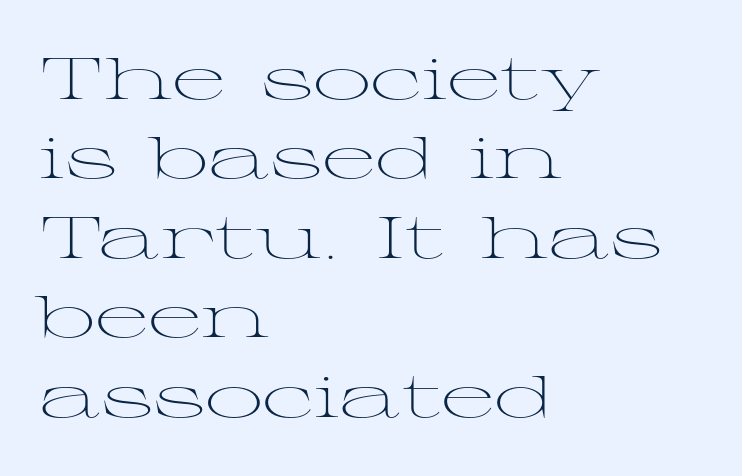
{"serif": "yes", "italic": "no", "bold": "no", "weight": "light", "width": "wide", "stroke_contrast": "medium", "x_height": "medium", "monospaced": "no", "underline": "no", "align": "left", "line_spacing": "normal", "line_spacing_ratio": 1.37, "letter_spacing": "normal", "letter_spacing_em": 0.0, "glyph_px": 58}
